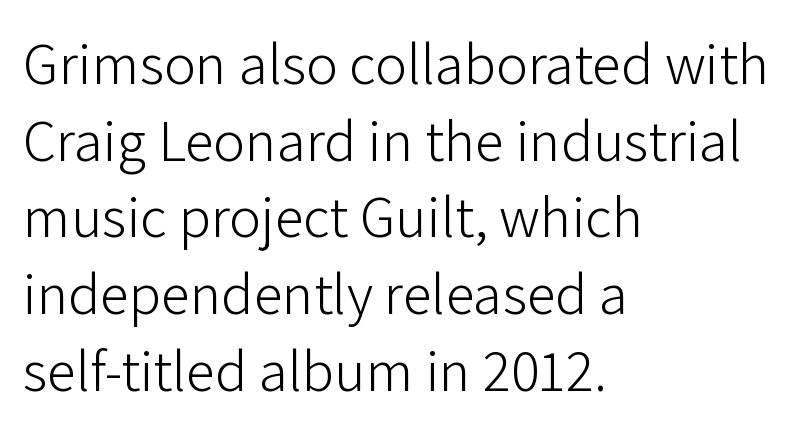
The image shows 59 px light sans-serif type, upright; set left-aligned, normal line spacing (1.3x), normal letter spacing, not underlined; low stroke contrast and a medium x-height.
